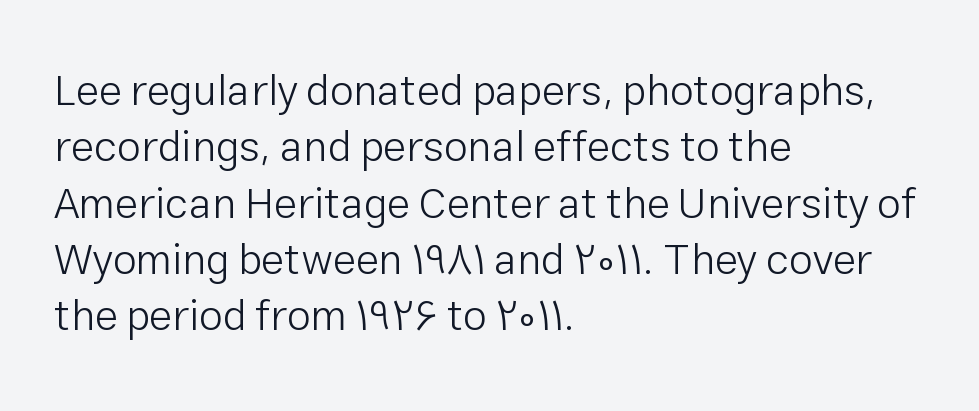
Q: Is the text bold? A: No.
Q: Is the text italic (slanted)? A: No, it is upright.
Q: Is the typeface a serif or a sans-serif typeface? A: Sans-serif.
Q: Is the text underlined? A: No.
Q: How is the paragraph aligned? A: Left-aligned.
Q: Is the spacing between letters normal or unusually wide? A: Normal.
Q: Is the spacing between lines tight, normal or loose? A: Normal.
Q: Width (condensed, normal, or wide)? A: Normal.
Q: Stroke contrast? A: Low.
Q: x-height? A: Medium.
Q: Monospaced? A: No.
